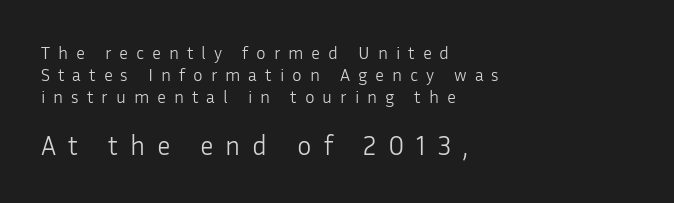
Q: Is the text bold? A: No.
Q: Is the text italic (slanted)? A: No, it is upright.
Q: Is the text underlined? A: No.
Q: How is the paragraph aligned? A: Left-aligned.
Q: Is the spacing between letters normal or unusually wide? A: Unusually wide.
Q: Which block of text is set in a larger size, the first (top) or the second (bottom)? A: The second (bottom) one.
